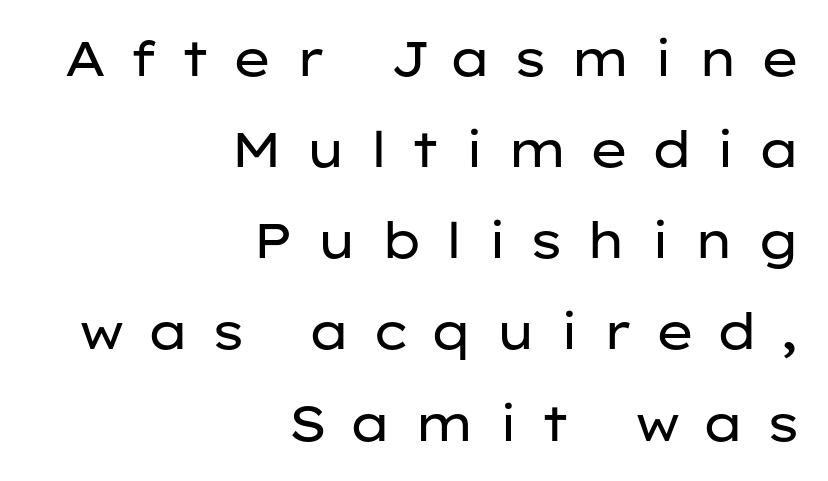
Q: Is the text bold? A: No.
Q: Is the text italic (slanted)? A: No, it is upright.
Q: Is the typeface a serif or a sans-serif typeface? A: Sans-serif.
Q: Is the text underlined? A: No.
Q: How is the paragraph aligned? A: Right-aligned.
Q: Is the spacing between letters normal or unusually wide? A: Unusually wide.
Q: Width (condensed, normal, or wide)? A: Wide.
Q: Stroke contrast? A: Low.
Q: x-height? A: Medium.
Q: Monospaced? A: No.
